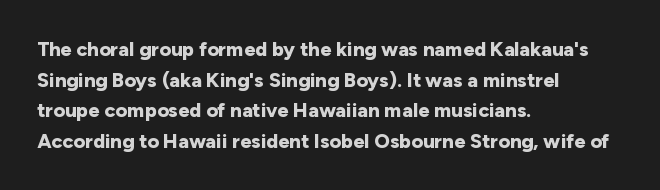
Underlining? Definitely not there. The paragraph has a hard left edge and a soft right edge. A typesetter would mark this as roman, not italic. What weight is shown? A full bold with thick strokes.
